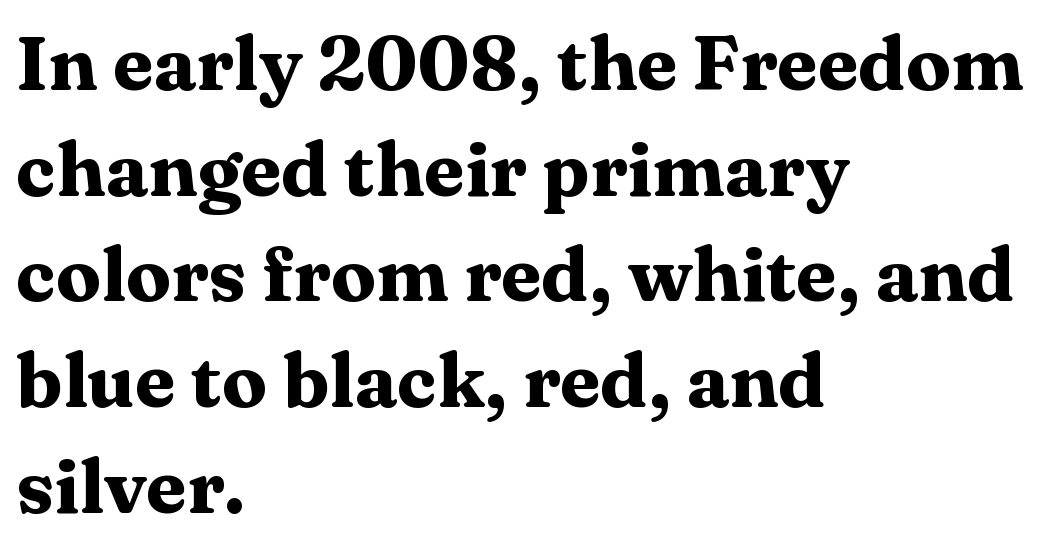
The image shows 75 px heavy, wide serif type, upright; set left-aligned, normal line spacing (1.41x), normal letter spacing, not underlined; medium stroke contrast and a medium x-height.
